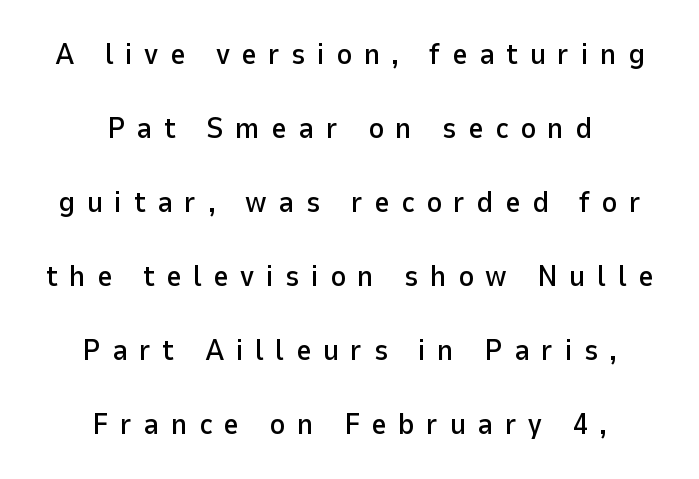
The image shows 30 px sans-serif type, upright; set centered, loose line spacing (2.47x), unusually wide letter spacing (+0.38 em), not underlined; low stroke contrast and a medium x-height.
